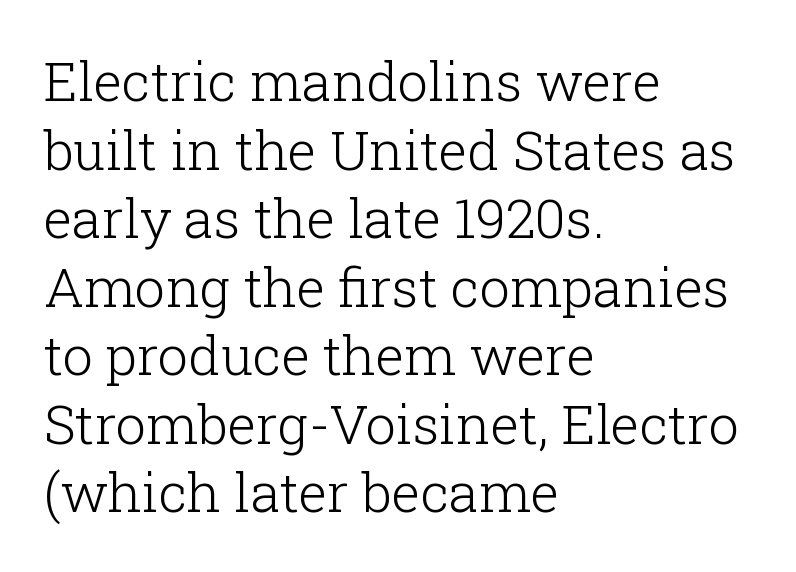
{"serif": "yes", "italic": "no", "bold": "no", "weight": "light", "width": "normal", "stroke_contrast": "low", "x_height": "medium", "monospaced": "no", "underline": "no", "align": "left", "line_spacing": "normal", "line_spacing_ratio": 1.27, "letter_spacing": "normal", "letter_spacing_em": 0.0, "glyph_px": 54}
